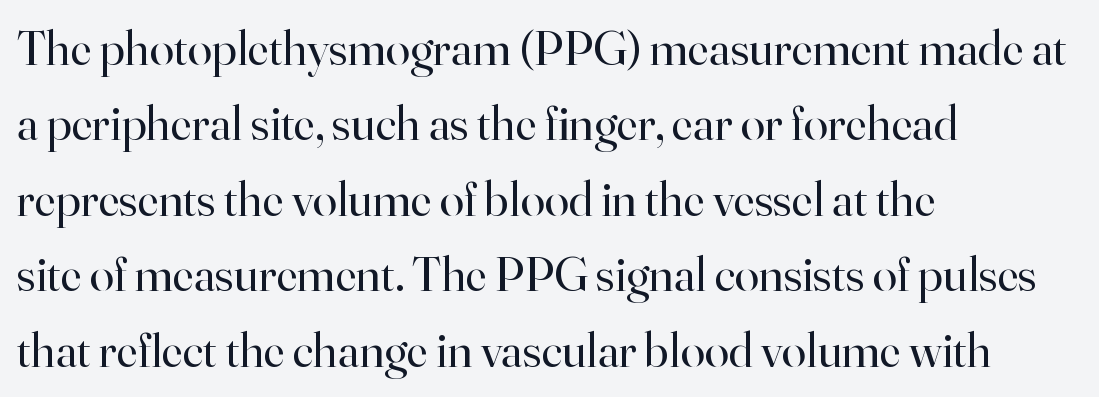
Q: Is the text bold? A: No.
Q: Is the text italic (slanted)? A: No, it is upright.
Q: Is the typeface a serif or a sans-serif typeface? A: Serif.
Q: Is the text underlined? A: No.
Q: How is the paragraph aligned? A: Left-aligned.
Q: Is the spacing between letters normal or unusually wide? A: Normal.
Q: Is the spacing between lines tight, normal or loose? A: Normal.
Q: Width (condensed, normal, or wide)? A: Normal.
Q: Stroke contrast? A: High.
Q: x-height? A: Small.
Q: Monospaced? A: No.
